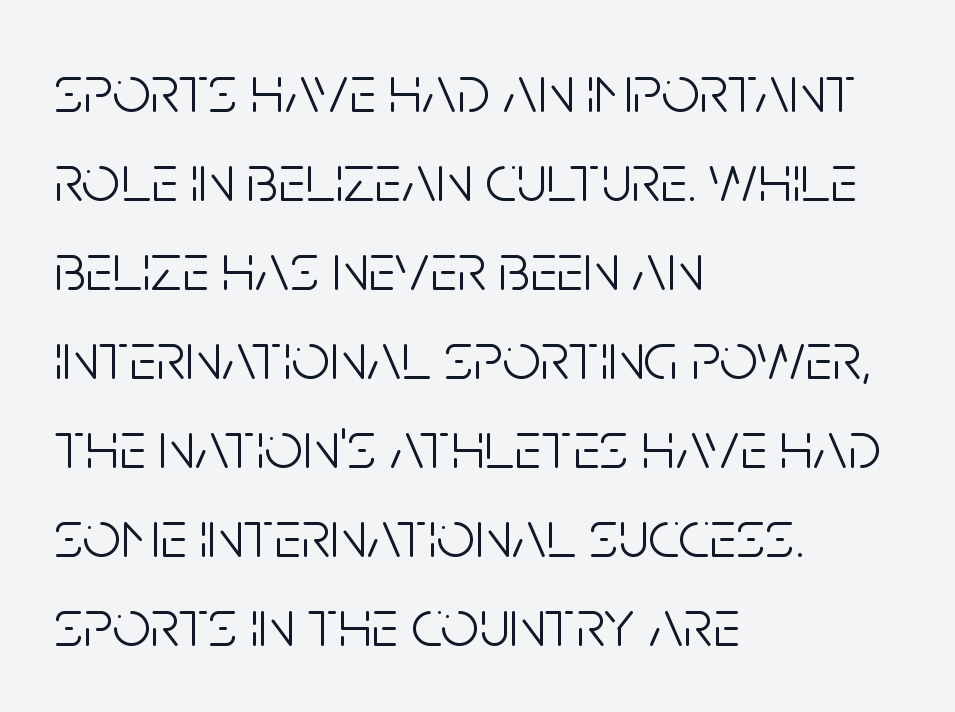
Q: Is the text bold? A: No.
Q: Is the text italic (slanted)? A: No, it is upright.
Q: Is the typeface a serif or a sans-serif typeface? A: Sans-serif.
Q: Is the text underlined? A: No.
Q: How is the paragraph aligned? A: Left-aligned.
Q: Is the spacing between letters normal or unusually wide? A: Normal.
Q: Is the spacing between lines tight, normal or loose? A: Normal.
Q: Width (condensed, normal, or wide)? A: Condensed.
Q: Stroke contrast? A: Low.
Q: x-height? A: Large.
Q: Monospaced? A: No.
